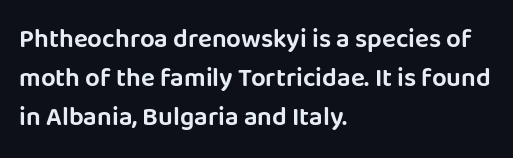
{"italic": "no", "underline": "no", "align": "left", "line_spacing": "normal", "line_spacing_ratio": 1.5, "letter_spacing": "normal", "letter_spacing_em": 0.0, "glyph_px": 26}
